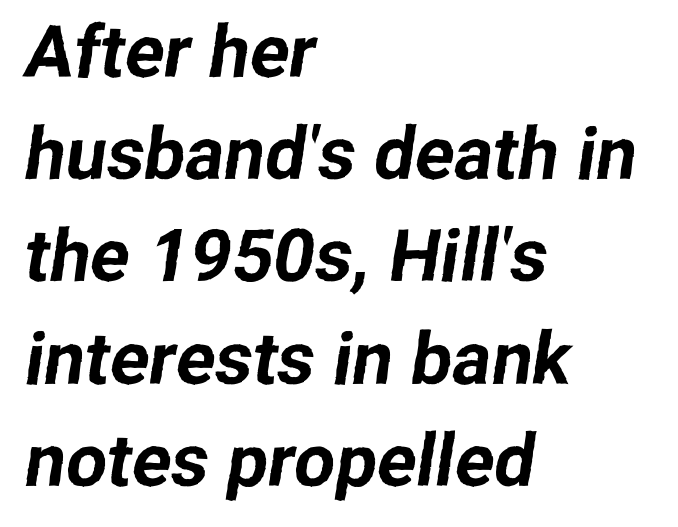
The image shows 73 px sans-serif type; set left-aligned, normal line spacing (1.4x), normal letter spacing, not underlined; low stroke contrast and a medium x-height.
